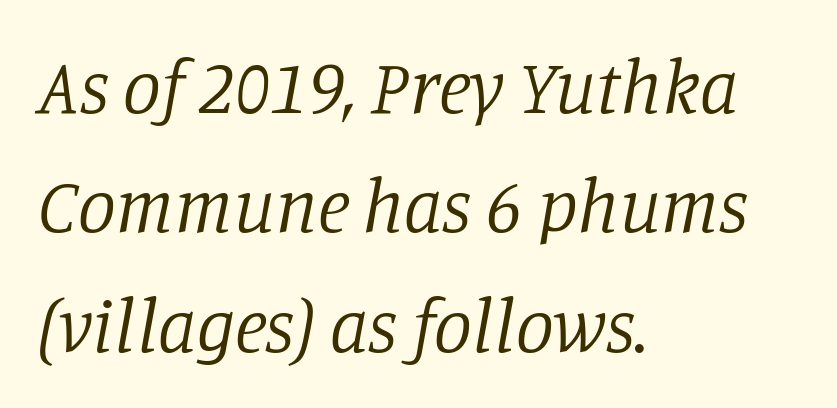
Q: Is the text bold? A: No.
Q: Is the text italic (slanted)? A: Yes, it leans right by about 11 degrees.
Q: Is the typeface a serif or a sans-serif typeface? A: Serif.
Q: Is the text underlined? A: No.
Q: How is the paragraph aligned? A: Left-aligned.
Q: Is the spacing between letters normal or unusually wide? A: Normal.
Q: Is the spacing between lines tight, normal or loose? A: Normal.
Q: Width (condensed, normal, or wide)? A: Normal.
Q: Stroke contrast? A: Low.
Q: x-height? A: Large.
Q: Monospaced? A: No.
